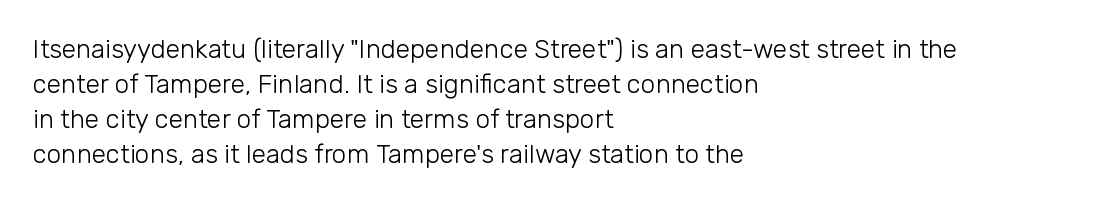
The image shows 26 px text type, upright; set left-aligned, normal line spacing (1.35x), normal letter spacing, not underlined.
